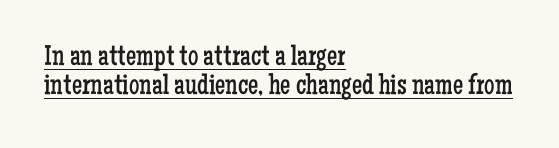
The image shows 29 px regular-weight, condensed serif type, upright; set left-aligned, tight line spacing (1.01x), normal letter spacing, underlined; low stroke contrast and a medium x-height.
